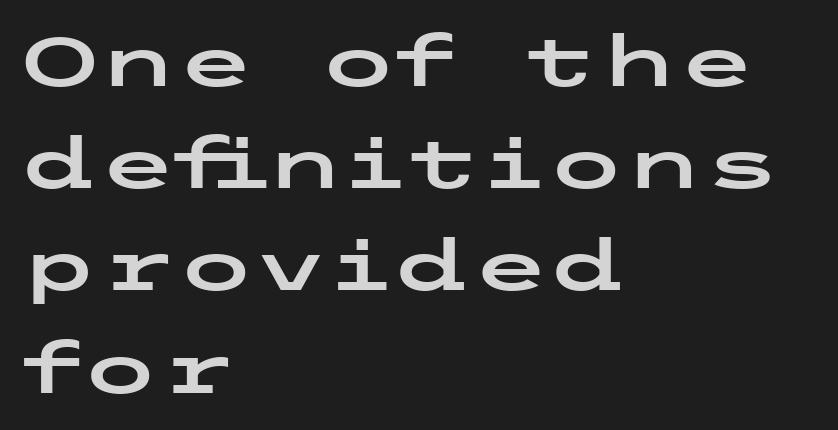
Q: Is the text italic (slanted)? A: No, it is upright.
Q: Is the typeface a serif or a sans-serif typeface? A: Sans-serif.
Q: Is the text underlined? A: No.
Q: How is the paragraph aligned? A: Left-aligned.
Q: Is the spacing between letters normal or unusually wide? A: Normal.
Q: Is the spacing between lines tight, normal or loose? A: Normal.
Q: Width (condensed, normal, or wide)? A: Wide.
Q: Stroke contrast? A: Low.
Q: x-height? A: Medium.
